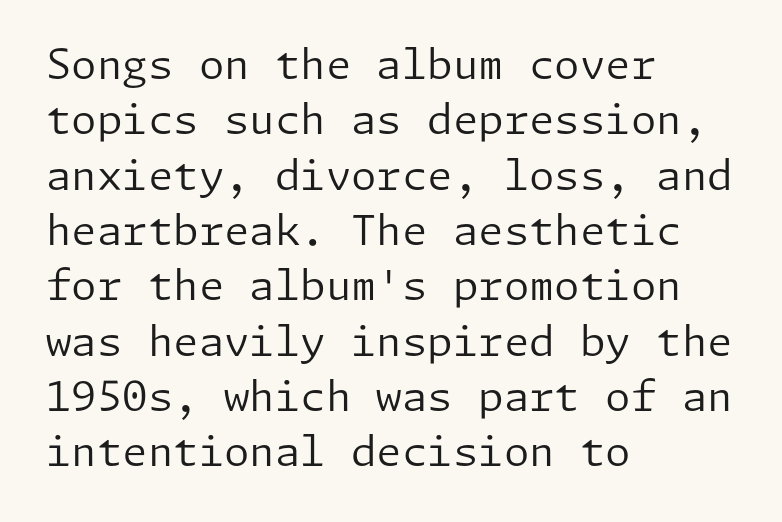
Q: Is the text bold? A: No.
Q: Is the text italic (slanted)? A: No, it is upright.
Q: Is the typeface a serif or a sans-serif typeface? A: Sans-serif.
Q: Is the text underlined? A: No.
Q: How is the paragraph aligned? A: Left-aligned.
Q: Is the spacing between letters normal or unusually wide? A: Normal.
Q: Is the spacing between lines tight, normal or loose? A: Normal.
Q: Width (condensed, normal, or wide)? A: Normal.
Q: Stroke contrast? A: Low.
Q: x-height? A: Medium.
